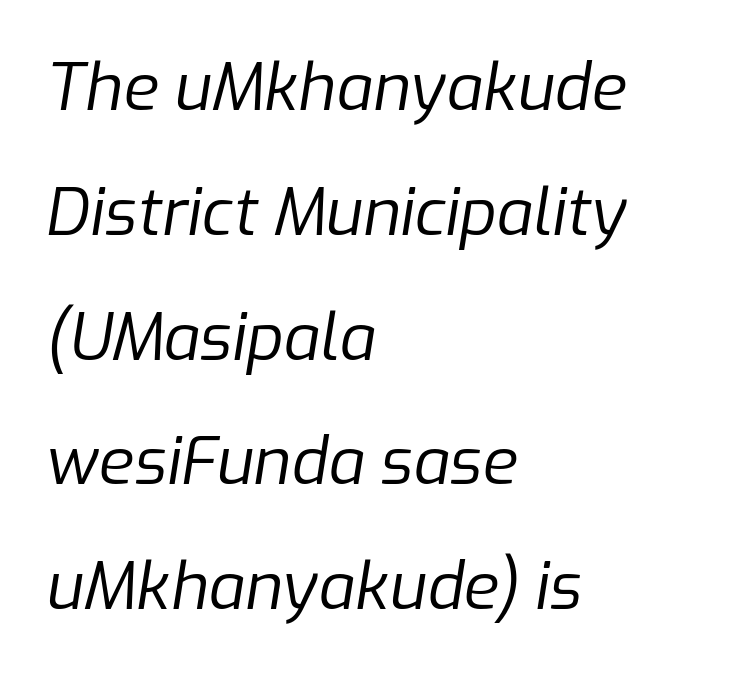
The paragraph has a hard left edge and a soft right edge. No word sits above an underline. Compared with a typical body face, this is equally light or lighter still. The letters sit at their default tracking, neither squeezed nor spread.
